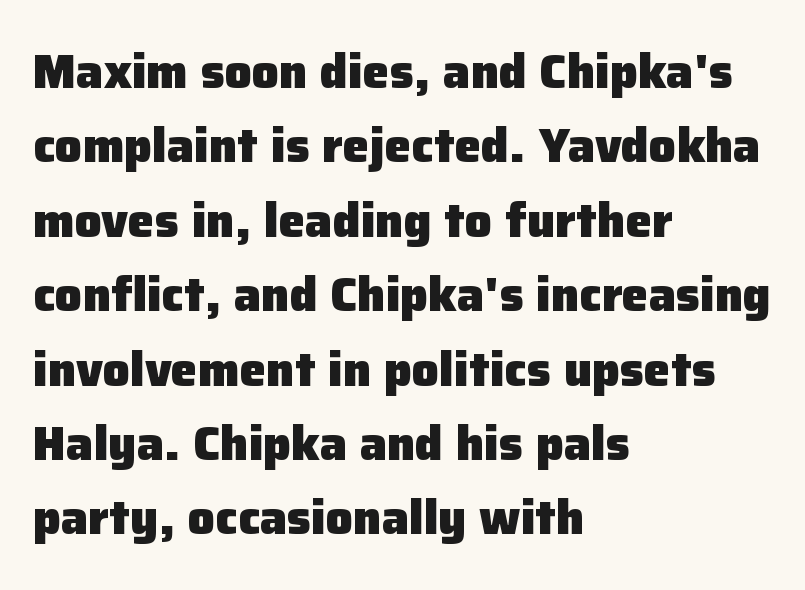
Rows of type keep a routine distance in the vertical direction. A clean baseline with only descenders dipping below it. The specimen reads as upright at a glance. Check where the strokes stop: nothing finishes them off — pure sans. Each line starts at the same left margin while the right side varies.
